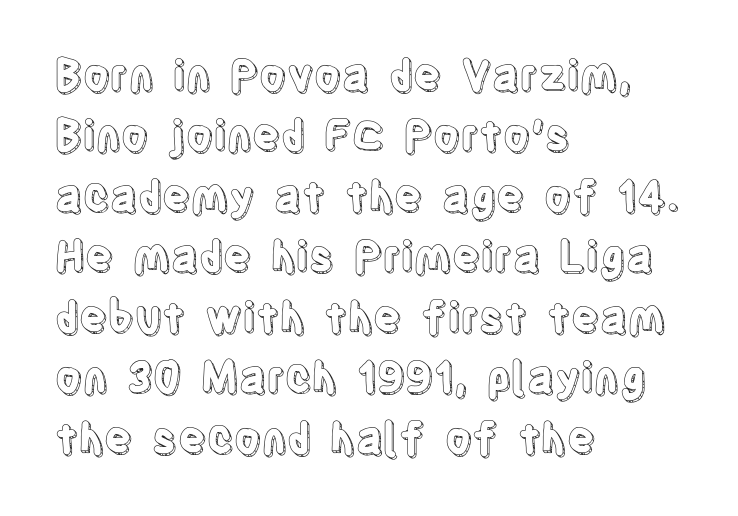
{"italic": "no", "width": "condensed", "x_height": "large", "monospaced": "no", "underline": "no", "align": "left", "line_spacing": "normal", "line_spacing_ratio": 1.44, "letter_spacing": "normal", "letter_spacing_em": 0.0, "glyph_px": 42}
